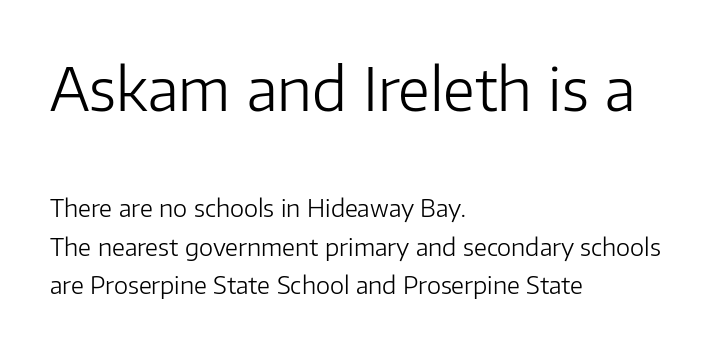
Q: Is the text bold? A: No.
Q: Is the text italic (slanted)? A: No, it is upright.
Q: Is the typeface a serif or a sans-serif typeface? A: Sans-serif.
Q: Is the text underlined? A: No.
Q: How is the paragraph aligned? A: Left-aligned.
Q: Is the spacing between letters normal or unusually wide? A: Normal.
Q: Is the spacing between lines tight, normal or loose? A: Normal.
Q: Which block of text is set in a larger size, the first (top) or the second (bottom)? A: The first (top) one.
Q: Width (condensed, normal, or wide)? A: Normal.
Q: Stroke contrast? A: Low.
Q: x-height? A: Medium.
Q: Monospaced? A: No.
